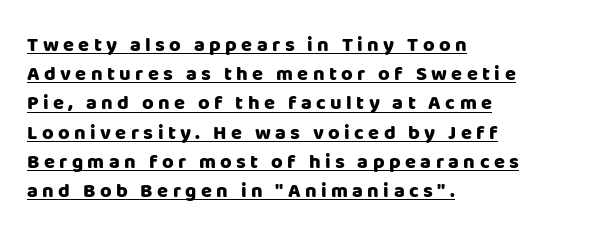
The image shows 20 px bold type, upright; set left-aligned, normal line spacing (1.46x), unusually wide letter spacing (+0.22 em), underlined.
